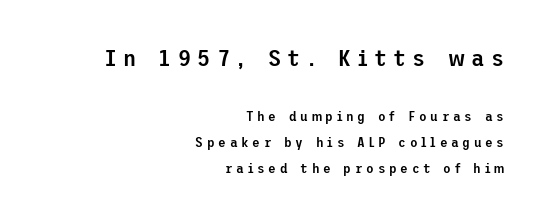
Q: Is the text bold? A: Semi-bold.
Q: Is the text italic (slanted)? A: No, it is upright.
Q: Is the text underlined? A: No.
Q: How is the paragraph aligned? A: Right-aligned.
Q: Is the spacing between letters normal or unusually wide? A: Unusually wide.
Q: Which block of text is set in a larger size, the first (top) or the second (bottom)? A: The first (top) one.
